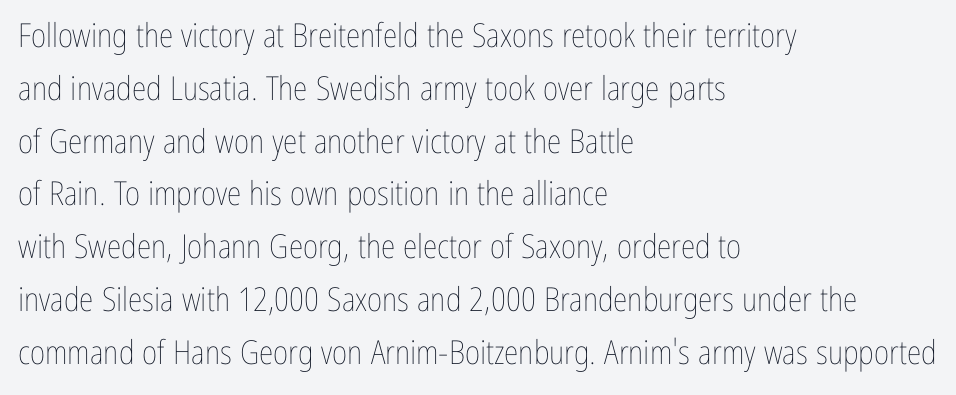
Q: Is the text bold? A: No.
Q: Is the text italic (slanted)? A: No, it is upright.
Q: Is the text underlined? A: No.
Q: How is the paragraph aligned? A: Left-aligned.
Q: Is the spacing between letters normal or unusually wide? A: Normal.
Q: Is the spacing between lines tight, normal or loose? A: Normal.
Q: Width (condensed, normal, or wide)? A: Condensed.
Q: Stroke contrast? A: Low.
Q: x-height? A: Medium.
Q: Monospaced? A: No.
